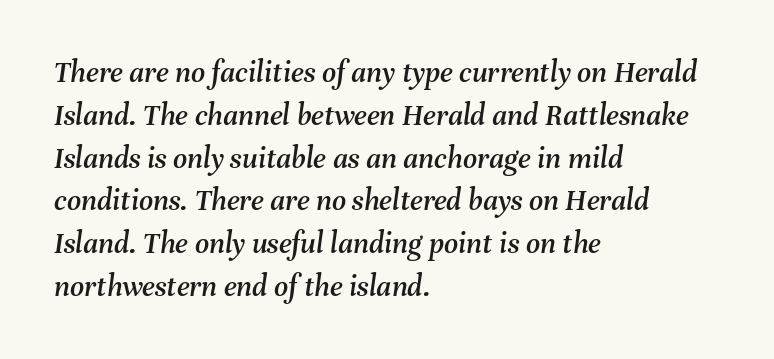
{"italic": "yes", "lean": "right", "slant_degrees": 8, "width": "normal", "stroke_contrast": "medium", "x_height": "medium", "monospaced": "no", "underline": "no", "align": "left", "line_spacing": "normal", "line_spacing_ratio": 1.38, "letter_spacing": "normal", "letter_spacing_em": 0.0, "glyph_px": 31}
